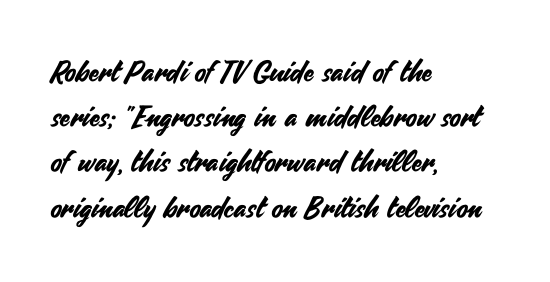
Q: Is the text italic (slanted)? A: Yes.
Q: Is the typeface a serif or a sans-serif typeface? A: Sans-serif.
Q: Is the text underlined? A: No.
Q: How is the paragraph aligned? A: Left-aligned.
Q: Is the spacing between letters normal or unusually wide? A: Normal.
Q: Is the spacing between lines tight, normal or loose? A: Normal.
Q: Width (condensed, normal, or wide)? A: Normal.
Q: Stroke contrast? A: Medium.
Q: x-height? A: Small.
Q: Monospaced? A: No.
